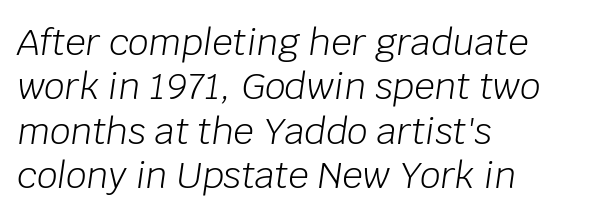
This rendering features lettering with no underline. Is this a heavy cut? Hardly; it is regular or lighter. This sample uses plain, unmodified letter spacing. The ragged edge is on the right, which tells us the setting is flush left.
